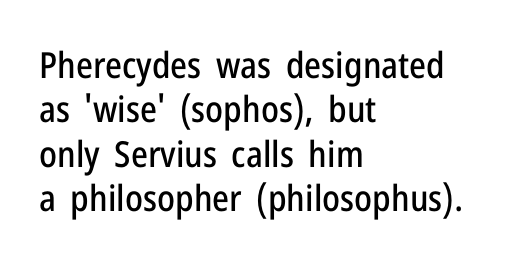
Which margin do the lines hug? The left one — the right edge is uneven. This is sans-serif lettering, the kind often seen on screens and signage. Posture: upright roman. Note the varied advance widths — an 'i' is clearly narrower than an 'm'. Students, note that the glyphs here touch the page at normal intervals.
